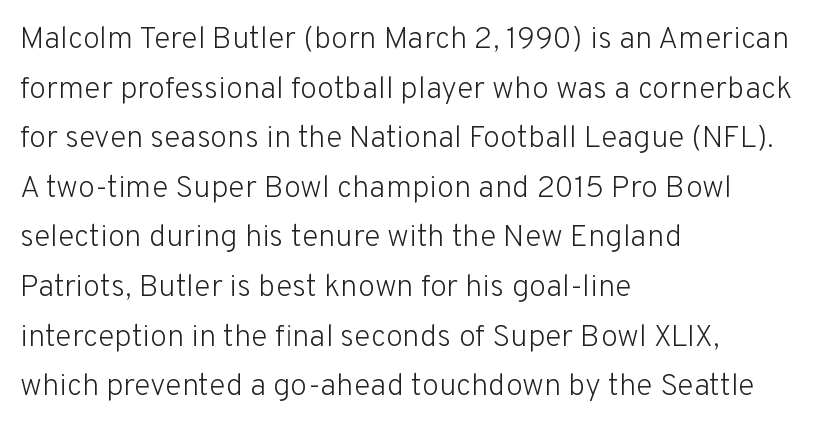
Q: Is the text bold? A: No.
Q: Is the text italic (slanted)? A: No, it is upright.
Q: Is the typeface a serif or a sans-serif typeface? A: Sans-serif.
Q: Is the text underlined? A: No.
Q: How is the paragraph aligned? A: Left-aligned.
Q: Is the spacing between letters normal or unusually wide? A: Normal.
Q: Is the spacing between lines tight, normal or loose? A: Normal.
Q: Width (condensed, normal, or wide)? A: Normal.
Q: Stroke contrast? A: Low.
Q: x-height? A: Medium.
Q: Monospaced? A: No.
